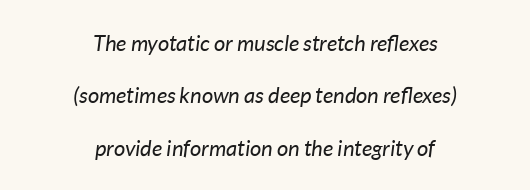
{"italic": "yes", "lean": "right", "slant_degrees": 7, "bold": "no", "underline": "no", "align": "center", "line_spacing": "loose", "line_spacing_ratio": 2.38, "letter_spacing": "normal", "letter_spacing_em": 0.0, "glyph_px": 22}
